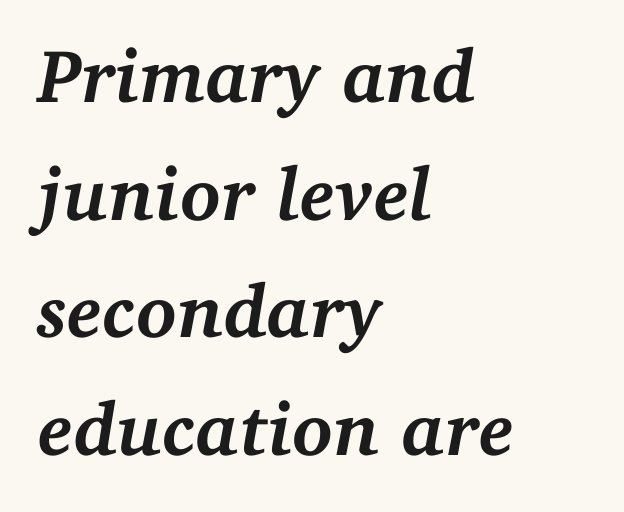
{"serif": "yes", "italic": "yes", "lean": "right", "slant_degrees": 11, "bold": "yes", "weight": "semibold", "width": "normal", "stroke_contrast": "medium", "x_height": "medium", "monospaced": "no", "underline": "no", "align": "left", "line_spacing": "normal", "line_spacing_ratio": 1.57, "letter_spacing": "normal", "letter_spacing_em": 0.0, "glyph_px": 75}
